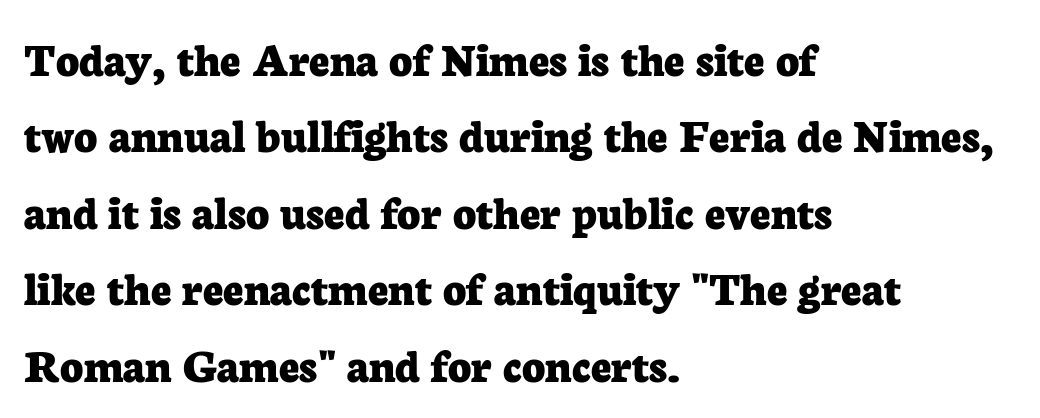
Q: Is the text bold? A: Yes.
Q: Is the text italic (slanted)? A: No, it is upright.
Q: Is the typeface a serif or a sans-serif typeface? A: Serif.
Q: Is the text underlined? A: No.
Q: How is the paragraph aligned? A: Left-aligned.
Q: Is the spacing between letters normal or unusually wide? A: Normal.
Q: Is the spacing between lines tight, normal or loose? A: Normal.
Q: Width (condensed, normal, or wide)? A: Normal.
Q: Stroke contrast? A: Low.
Q: x-height? A: Medium.
Q: Monospaced? A: No.
